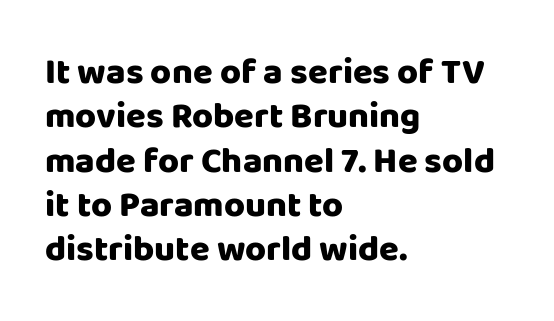
The image shows 36 px heavy sans-serif type, upright; set left-aligned, line spacing 1.23x, normal letter spacing, not underlined; low stroke contrast and a large x-height.
